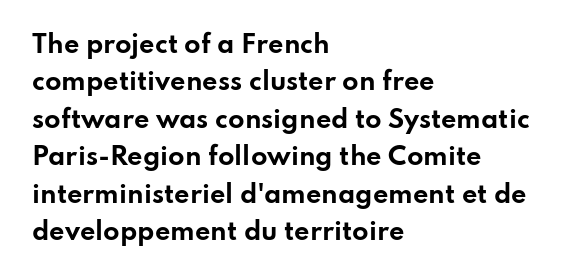
Q: Is the text bold? A: Yes.
Q: Is the text italic (slanted)? A: No, it is upright.
Q: Is the text underlined? A: No.
Q: How is the paragraph aligned? A: Left-aligned.
Q: Is the spacing between letters normal or unusually wide? A: Normal.
Q: Is the spacing between lines tight, normal or loose? A: Normal.
